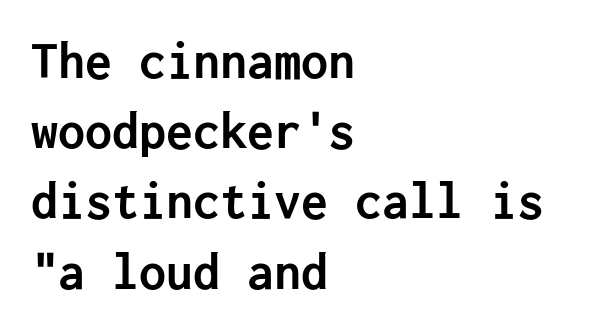
Q: Is the text bold? A: Yes.
Q: Is the text italic (slanted)? A: No, it is upright.
Q: Is the typeface a serif or a sans-serif typeface? A: Sans-serif.
Q: Is the text underlined? A: No.
Q: How is the paragraph aligned? A: Left-aligned.
Q: Is the spacing between letters normal or unusually wide? A: Normal.
Q: Is the spacing between lines tight, normal or loose? A: Normal.
Q: Width (condensed, normal, or wide)? A: Normal.
Q: Stroke contrast? A: Low.
Q: x-height? A: Medium.
